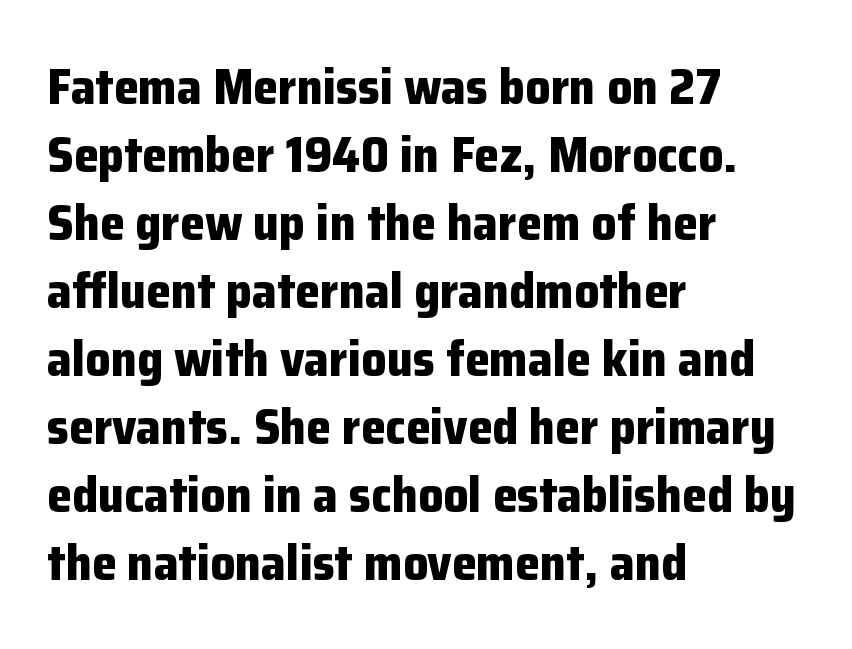
Q: Is the text bold? A: Yes.
Q: Is the text italic (slanted)? A: No, it is upright.
Q: Is the typeface a serif or a sans-serif typeface? A: Sans-serif.
Q: Is the text underlined? A: No.
Q: How is the paragraph aligned? A: Left-aligned.
Q: Is the spacing between letters normal or unusually wide? A: Normal.
Q: Is the spacing between lines tight, normal or loose? A: Normal.
Q: Width (condensed, normal, or wide)? A: Normal.
Q: Stroke contrast? A: Low.
Q: x-height? A: Medium.
Q: Monospaced? A: No.
